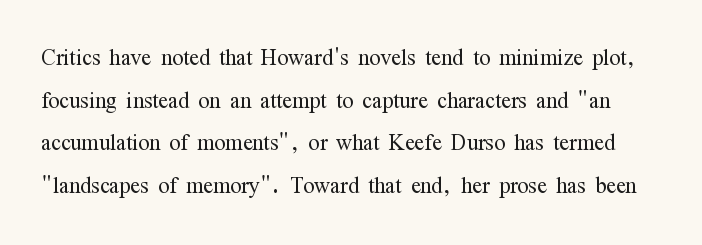
Q: Is the text bold? A: No.
Q: Is the text italic (slanted)? A: No, it is upright.
Q: Is the typeface a serif or a sans-serif typeface? A: Serif.
Q: Is the text underlined? A: No.
Q: Is the spacing between letters normal or unusually wide? A: Normal.
Q: Is the spacing between lines tight, normal or loose? A: Normal.
Q: Width (condensed, normal, or wide)? A: Condensed.
Q: Stroke contrast? A: Medium.
Q: x-height? A: Medium.
Q: Monospaced? A: No.
